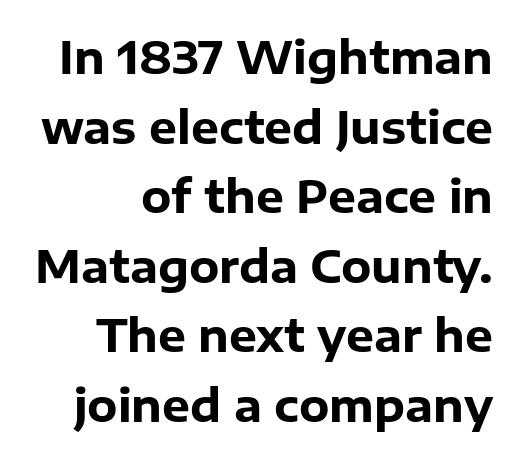
The image shows 44 px heavy sans-serif type, upright; set normal line spacing (1.58x), normal letter spacing, not underlined; low stroke contrast and a medium x-height.
